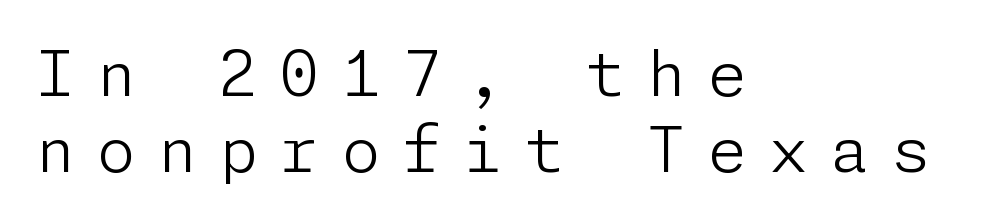
Notice how the stems are strictly vertical — no italics here. Counters stay open thanks to moderate or lighter strokes. Line beginnings align vertically; line endings do not. Typographically, this falls in the sans-serif category.
